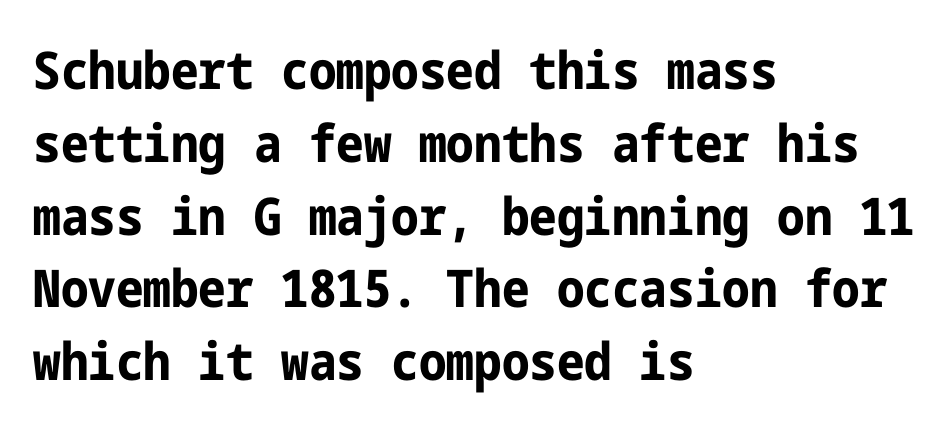
The image shows 52 px bold, condensed sans-serif type, upright; set left-aligned, normal line spacing (1.4x), normal letter spacing, not underlined; low stroke contrast and a medium x-height.
